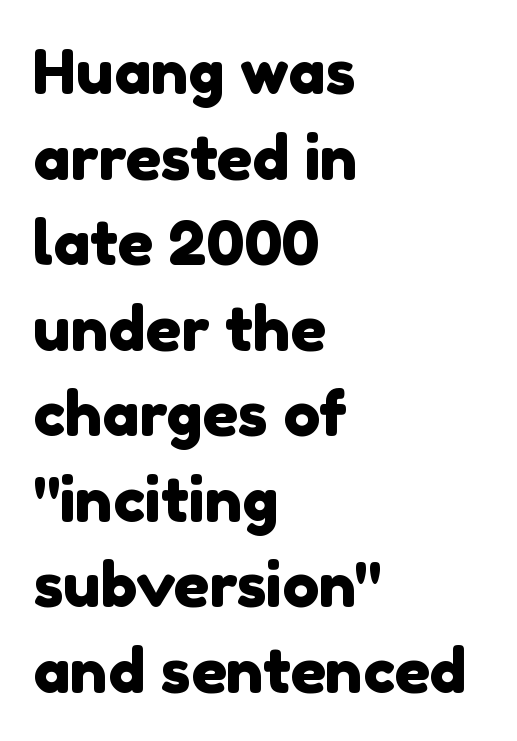
Letter spacing: default. Only glyphs here, with clear space below each row. Alignment: flush left. In terms of letterform style, serifs are entirely absent. The letters advance in unequal steps, a hallmark of proportional type.
